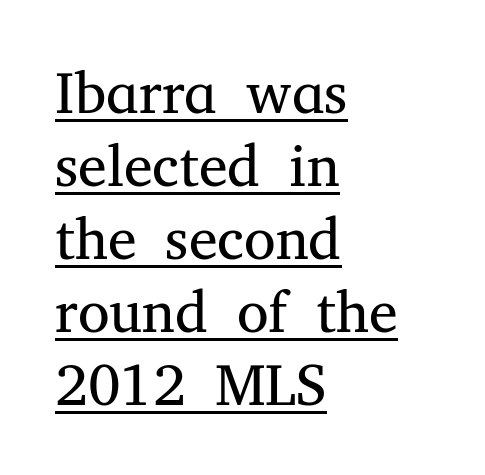
Q: Is the text bold? A: No.
Q: Is the text italic (slanted)? A: No, it is upright.
Q: Is the typeface a serif or a sans-serif typeface? A: Serif.
Q: Is the text underlined? A: Yes.
Q: How is the paragraph aligned? A: Left-aligned.
Q: Is the spacing between letters normal or unusually wide? A: Normal.
Q: Is the spacing between lines tight, normal or loose? A: Normal.
Q: Width (condensed, normal, or wide)? A: Normal.
Q: Stroke contrast? A: Medium.
Q: x-height? A: Medium.
Q: Monospaced? A: No.
